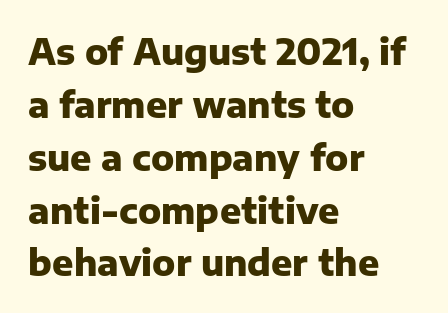
The image shows 35 px heavy sans-serif type, upright; set left-aligned, normal line spacing (1.51x), normal letter spacing, not underlined; low stroke contrast and a medium x-height.
